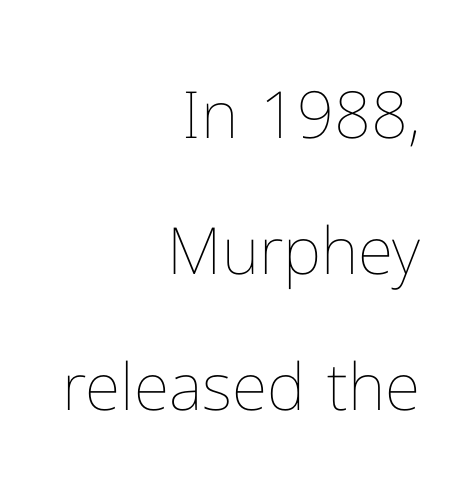
{"italic": "no", "bold": "no", "weight": "thin", "width": "normal", "stroke_contrast": "low", "x_height": "medium", "monospaced": "no", "underline": "no", "align": "right", "line_spacing": "loose", "line_spacing_ratio": 2.09, "letter_spacing": "normal", "letter_spacing_em": 0.0, "glyph_px": 65}
